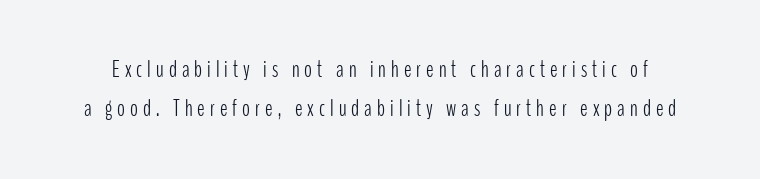
The image shows 23 px text type, upright; set normal line spacing (1.68x), unusually wide letter spacing (+0.22 em), not underlined.
